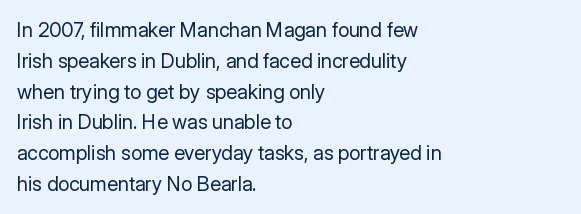
Q: Is the text bold? A: No.
Q: Is the text italic (slanted)? A: No, it is upright.
Q: Is the text underlined? A: No.
Q: How is the paragraph aligned? A: Left-aligned.
Q: Is the spacing between letters normal or unusually wide? A: Normal.
Q: Is the spacing between lines tight, normal or loose? A: Normal.
